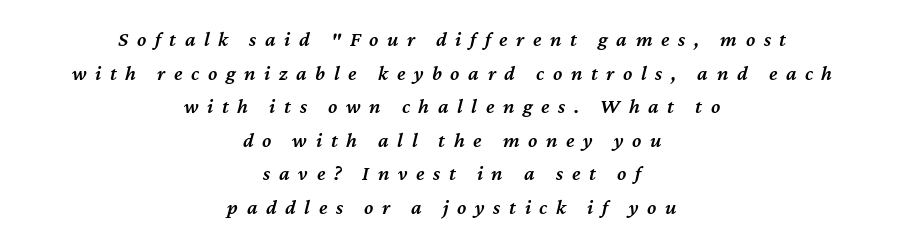
The image shows 21 px text type, italic (leaning right); set centered, normal line spacing (1.6x), unusually wide letter spacing (+0.41 em), not underlined.
